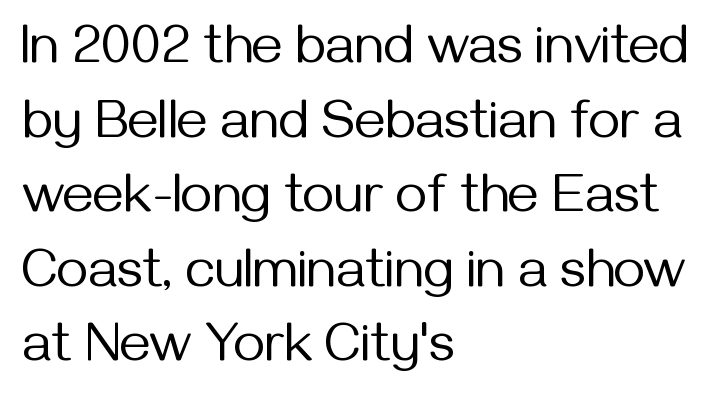
{"serif": "no", "italic": "no", "bold": "no", "weight": "regular", "width": "normal", "stroke_contrast": "medium", "x_height": "medium", "monospaced": "no", "underline": "no", "align": "left", "line_spacing": "normal", "line_spacing_ratio": 1.38, "letter_spacing": "normal", "letter_spacing_em": 0.0, "glyph_px": 54}
